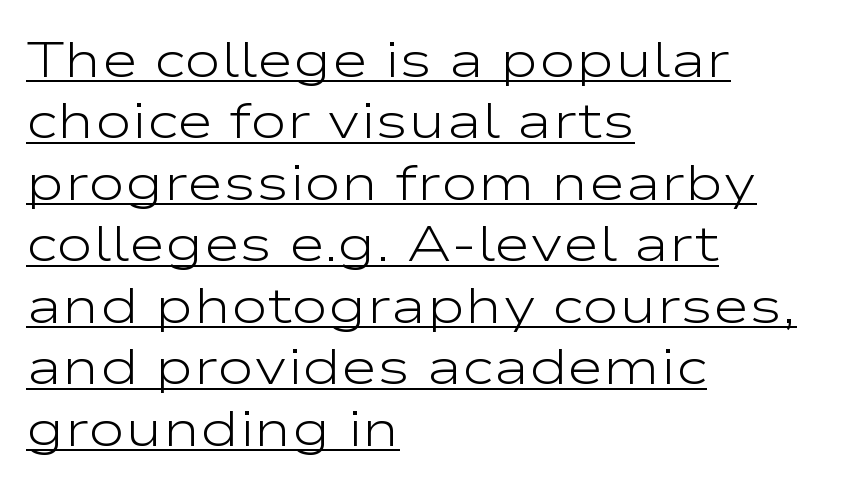
The image shows 50 px light, wide sans-serif type, upright; set left-aligned, line spacing 1.23x, normal letter spacing, underlined; low stroke contrast and a medium x-height.
